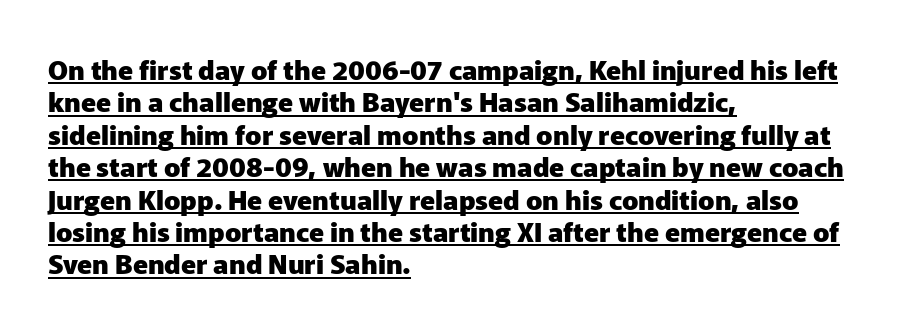
The image shows 27 px bold type, upright; set left-aligned, line spacing 1.2x, normal letter spacing, underlined.
